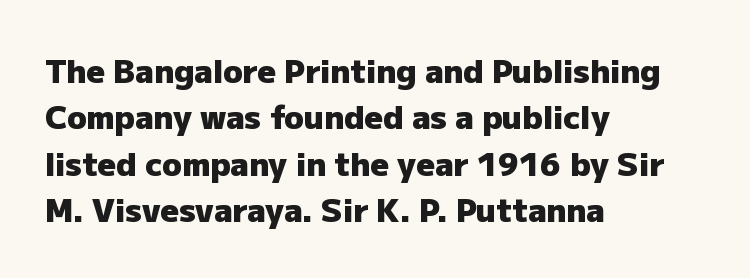
{"serif": "no", "italic": "no", "bold": "yes", "weight": "heavy", "width": "normal", "stroke_contrast": "low", "x_height": "medium", "monospaced": "no", "underline": "no", "align": "left", "line_spacing": "normal", "line_spacing_ratio": 1.45, "letter_spacing": "normal", "letter_spacing_em": 0.0, "glyph_px": 32}
